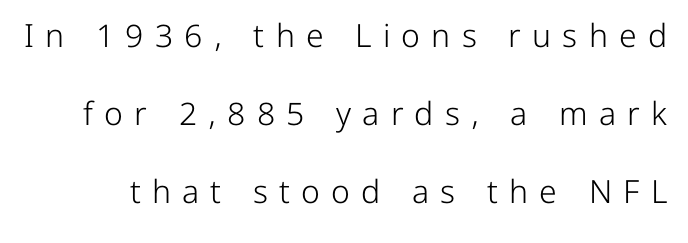
Do the characters align in a grid? No, the font is proportional. Plain, unruled lines of type. Leading: increased. In terms of letterform style, serifs are entirely absent. Inter-character spacing is expanded well beyond the font's built-in metrics. The passage shown is not bold in any degree.
